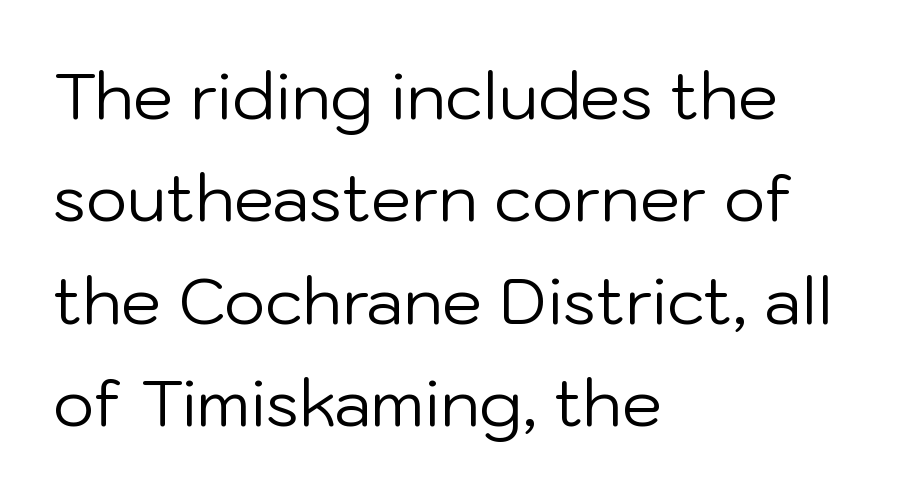
{"serif": "no", "italic": "no", "bold": "no", "weight": "regular", "width": "normal", "stroke_contrast": "low", "x_height": "medium", "monospaced": "no", "underline": "no", "align": "left", "line_spacing": "normal", "line_spacing_ratio": 1.6, "letter_spacing": "normal", "letter_spacing_em": 0.0, "glyph_px": 64}
